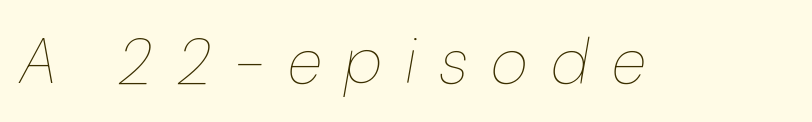
The image shows 64 px thin type, italic (leaning right); set unusually wide letter spacing (+0.36 em), not underlined; low stroke contrast and a medium x-height.
